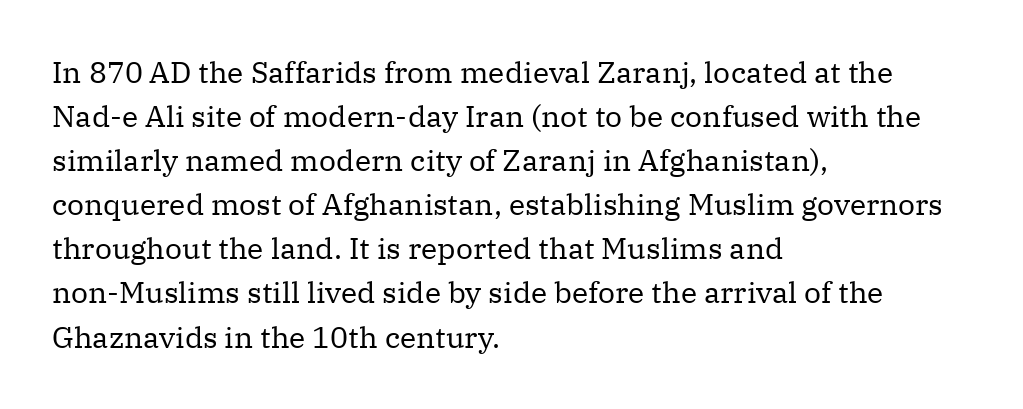
{"serif": "yes", "italic": "no", "bold": "no", "weight": "regular", "width": "normal", "stroke_contrast": "medium", "x_height": "medium", "monospaced": "no", "underline": "no", "align": "left", "line_spacing": "normal", "line_spacing_ratio": 1.47, "letter_spacing": "normal", "letter_spacing_em": 0.0, "glyph_px": 30}
